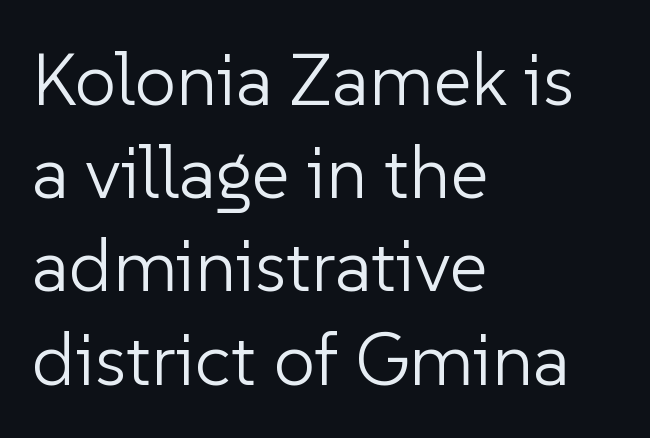
Decoration check: the copy has no underline. Horizontal bands of white between lines are of average thickness. Is the letter spacing exaggerated? No — it looks like the ordinary default. The designer went with a sans here, leaving each stem footless.
